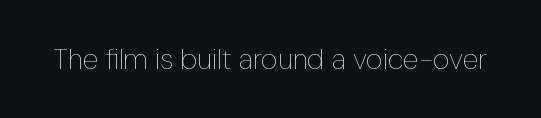
These lines keep a tight, regular rhythm from letter to letter. The face used here is proportionally spaced, like ordinary book or web type. The font sits on the lighter half of the weight spectrum, regular included. If you drew a line through each stem, it would be perfectly vertical.
